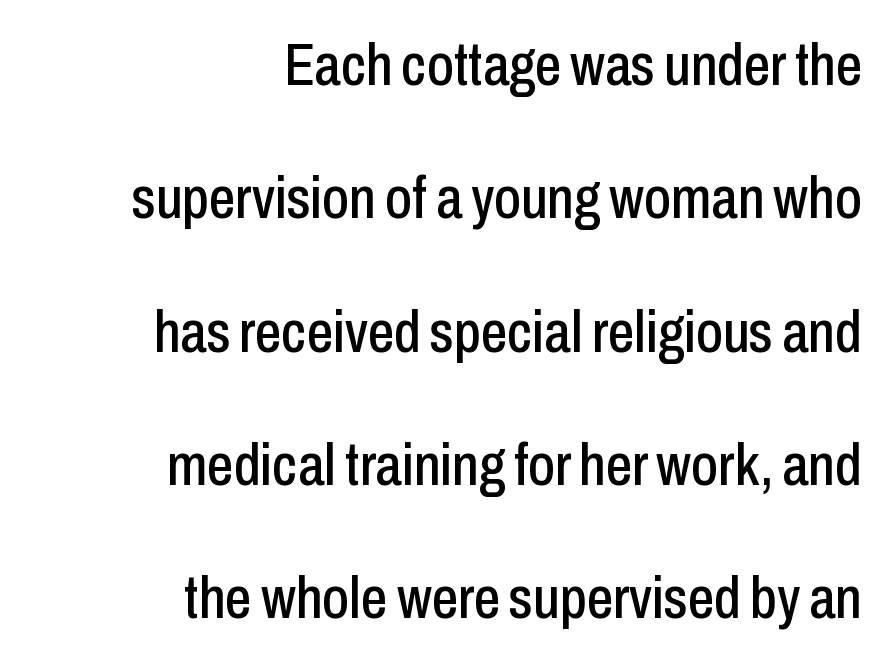
The image shows 59 px condensed sans-serif type, upright; set right-aligned, loose line spacing (2.26x), normal letter spacing, not underlined; low stroke contrast and a medium x-height.
